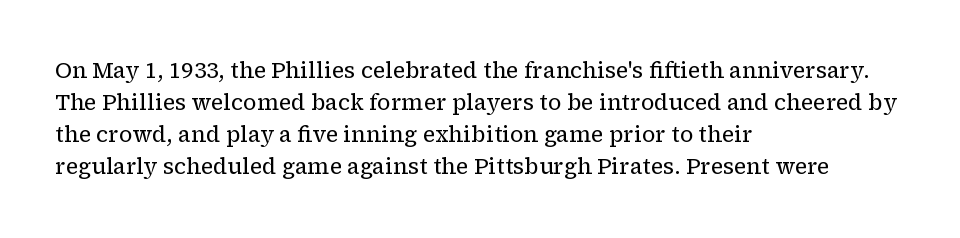
The image shows 22 px text type, upright; set left-aligned, normal line spacing (1.46x), normal letter spacing, not underlined.
